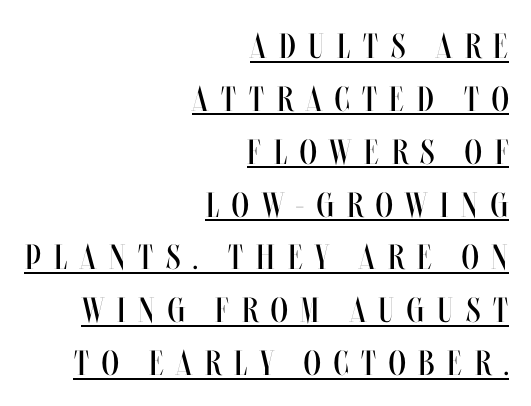
{"italic": "no", "bold": "no", "weight": "regular", "width": "condensed", "stroke_contrast": "medium", "x_height": "large", "monospaced": "no", "underline": "yes", "align": "right", "line_spacing": "normal", "line_spacing_ratio": 1.51, "letter_spacing": "wide", "letter_spacing_em": 0.37, "glyph_px": 35}
